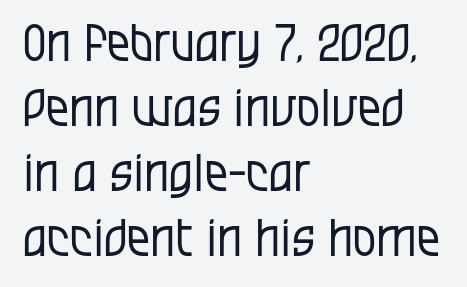
{"serif": "no", "italic": "no", "bold": "no", "weight": "regular", "width": "condensed", "stroke_contrast": "low", "x_height": "large", "monospaced": "no", "underline": "no", "align": "left", "line_spacing": "normal", "line_spacing_ratio": 1.25, "letter_spacing": "normal", "letter_spacing_em": 0.0, "glyph_px": 52}
